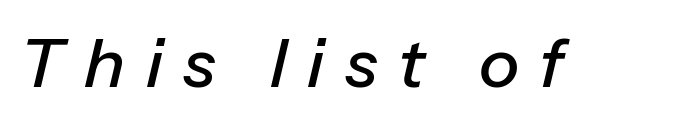
The image shows 68 px text type, italic (leaning right); set unusually wide letter spacing (+0.3 em), not underlined; low stroke contrast and a medium x-height.
